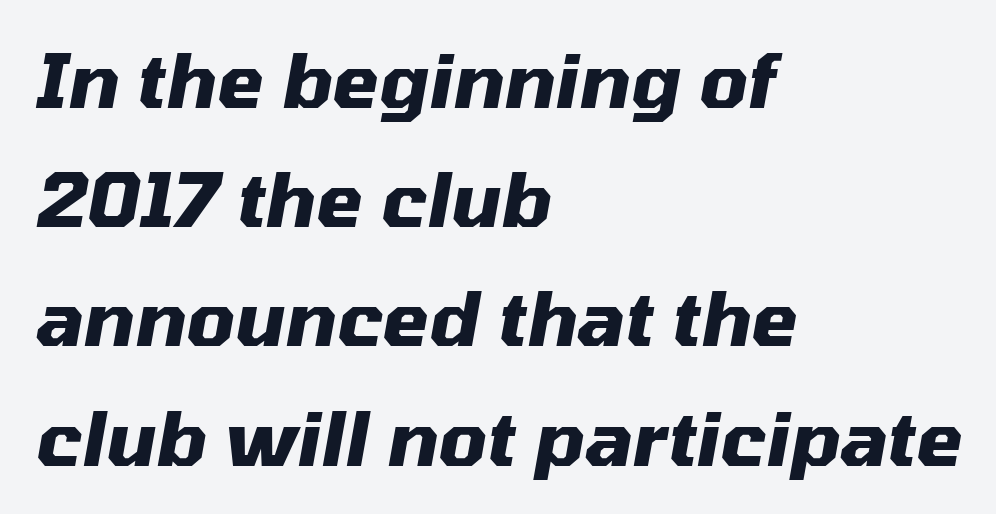
Set as a true bold cut, around the 700 mark. Underline: absent. The horizontal fit of the characters is conventional and even. You could not count columns in this text — the font is proportionally spaced. How would I describe the line gaps? Plain and ordinary.
